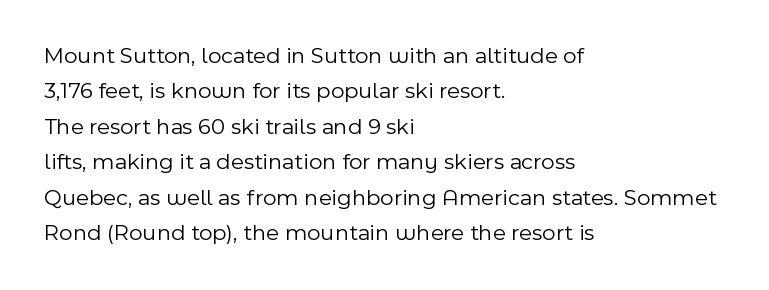
Q: Is the text bold? A: No.
Q: Is the text italic (slanted)? A: No, it is upright.
Q: Is the text underlined? A: No.
Q: How is the paragraph aligned? A: Left-aligned.
Q: Is the spacing between letters normal or unusually wide? A: Normal.
Q: Is the spacing between lines tight, normal or loose? A: Normal.
